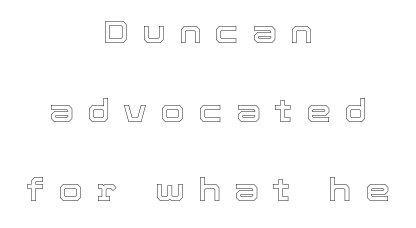
Q: Is the text italic (slanted)? A: No, it is upright.
Q: Is the text underlined? A: No.
Q: How is the paragraph aligned? A: Centered.
Q: Is the spacing between letters normal or unusually wide? A: Unusually wide.
Q: Is the spacing between lines tight, normal or loose? A: Loose.
Q: Width (condensed, normal, or wide)? A: Normal.
Q: x-height? A: Medium.
Q: Monospaced? A: No.
